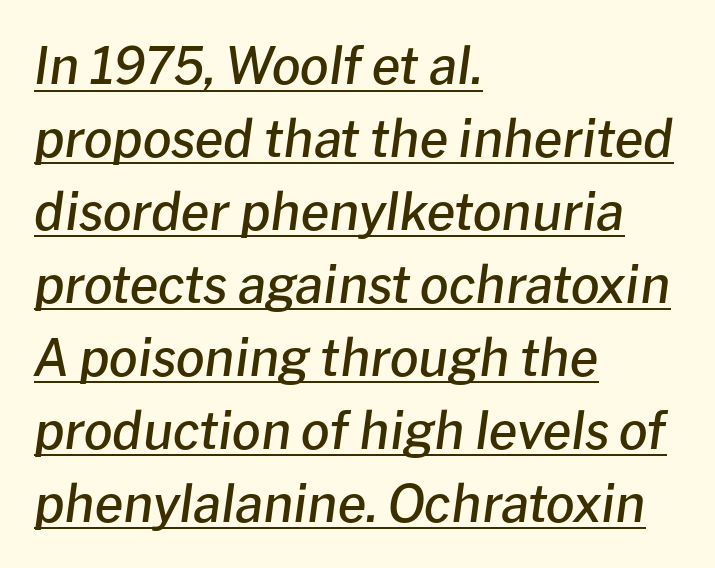
Q: Is the text bold? A: Semi-bold.
Q: Is the text italic (slanted)? A: Yes, it leans right by about 8 degrees.
Q: Is the text underlined? A: Yes.
Q: How is the paragraph aligned? A: Left-aligned.
Q: Is the spacing between letters normal or unusually wide? A: Normal.
Q: Is the spacing between lines tight, normal or loose? A: Normal.
Q: Width (condensed, normal, or wide)? A: Normal.
Q: Stroke contrast? A: Low.
Q: x-height? A: Medium.
Q: Monospaced? A: No.
